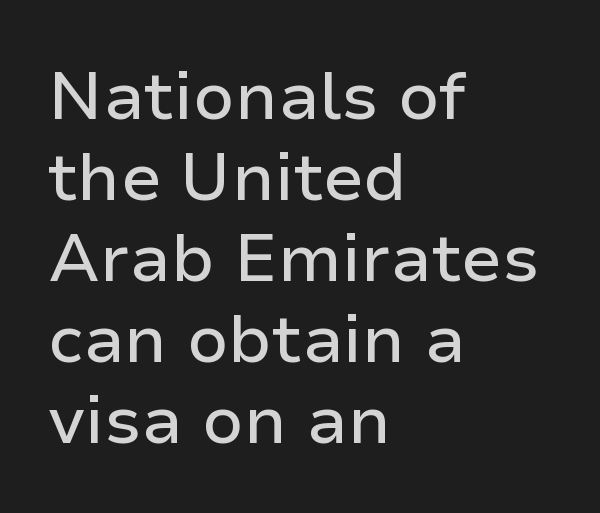
Q: Is the text italic (slanted)? A: No, it is upright.
Q: Is the typeface a serif or a sans-serif typeface? A: Sans-serif.
Q: Is the text underlined? A: No.
Q: How is the paragraph aligned? A: Left-aligned.
Q: Is the spacing between letters normal or unusually wide? A: Normal.
Q: Width (condensed, normal, or wide)? A: Normal.
Q: Stroke contrast? A: Low.
Q: x-height? A: Medium.
Q: Monospaced? A: No.
